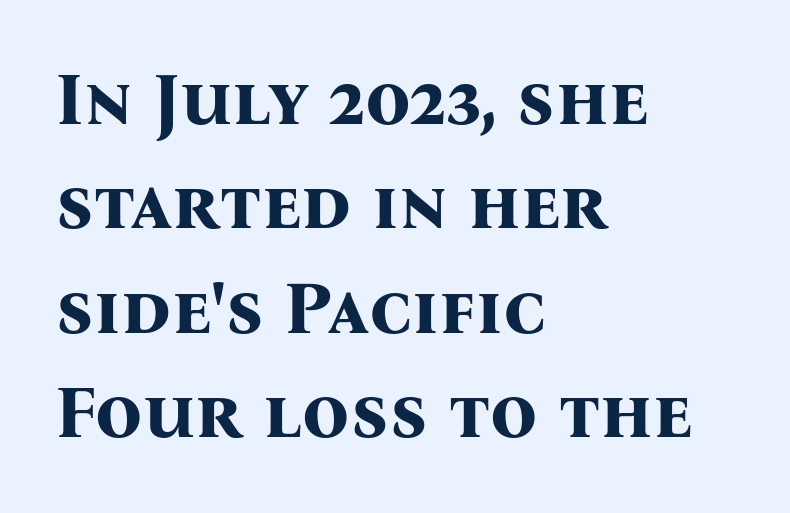
The image shows 74 px bold serif type, upright; set left-aligned, normal line spacing (1.41x), normal letter spacing, not underlined; medium stroke contrast and a medium x-height.
